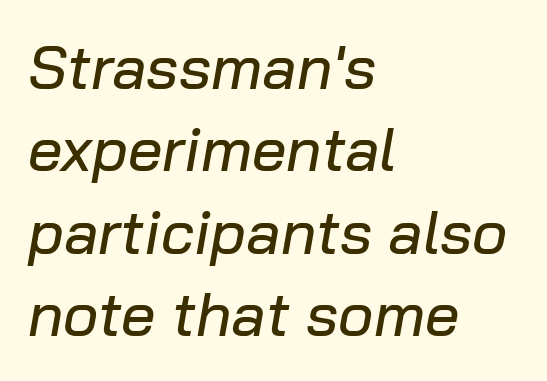
The image shows 61 px text type, italic (leaning right); set left-aligned, normal line spacing (1.35x), normal letter spacing, not underlined; low stroke contrast and a medium x-height.
